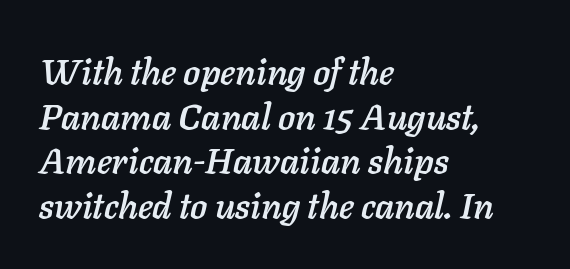
Compared with a centered layout, this one pins lines to the left instead. The line texture is even and compact thanks to regular tracking. Is this a fixed-width face? No — the glyphs have proportional, varying widths. In terms of posture, this sample is oblique. Unmarked baselines from the first word to the last.
